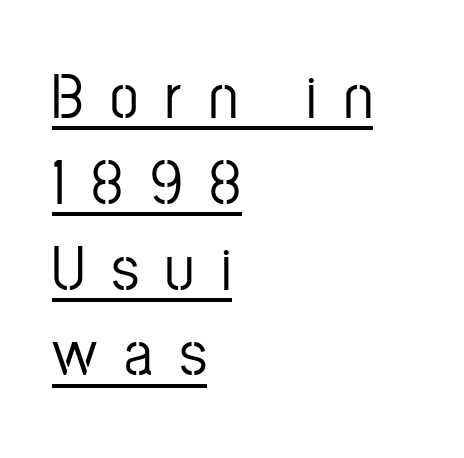
A classic flush-left, rag-right setting is used for this passage. No feet cap the strokes, marking this as sans-serif type. The horizontal fit of the characters is loose and conspicuously gappy. Caption: lettering with a line underneath.
